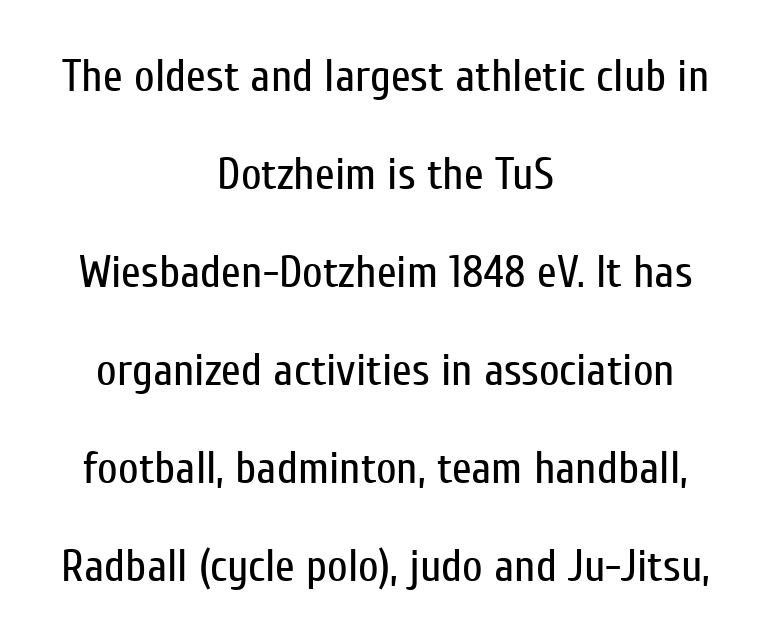
The image shows 45 px regular-weight, condensed sans-serif type, upright; set centered, loose line spacing (2.18x), normal letter spacing, not underlined; low stroke contrast and a medium x-height.
